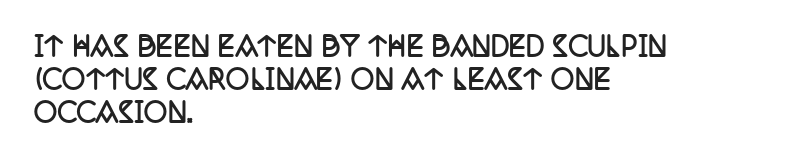
{"italic": "no", "bold": "yes", "underline": "no", "align": "left", "line_spacing": "normal", "line_spacing_ratio": 1.27, "letter_spacing": "normal", "letter_spacing_em": 0.0, "glyph_px": 26}
